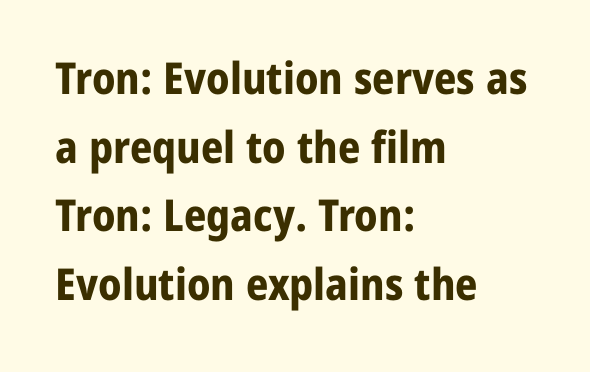
{"serif": "no", "italic": "no", "bold": "yes", "weight": "bold", "width": "normal", "stroke_contrast": "low", "x_height": "medium", "monospaced": "no", "underline": "no", "align": "left", "line_spacing": "normal", "line_spacing_ratio": 1.56, "letter_spacing": "normal", "letter_spacing_em": 0.0, "glyph_px": 44}
